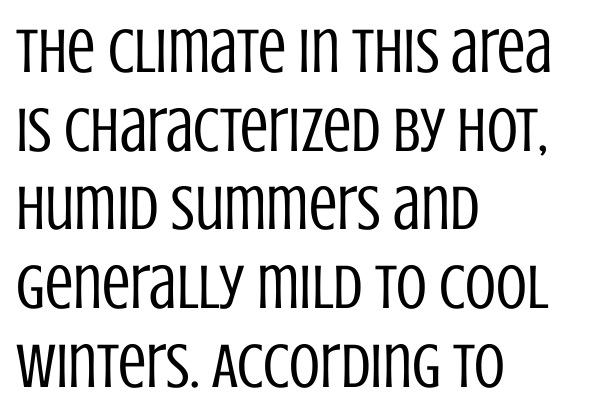
{"serif": "no", "italic": "no", "bold": "no", "weight": "regular", "width": "condensed", "stroke_contrast": "low", "x_height": "large", "monospaced": "no", "underline": "no", "align": "left", "line_spacing": "normal", "line_spacing_ratio": 1.25, "letter_spacing": "normal", "letter_spacing_em": 0.0, "glyph_px": 63}
